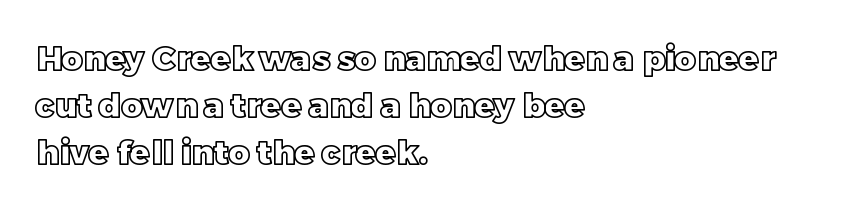
The image shows 33 px text type, upright; set left-aligned, normal line spacing (1.43x), normal letter spacing, not underlined; a large x-height.
